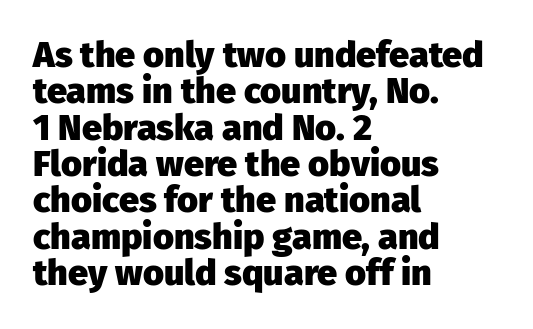
Q: Is the text bold? A: Yes.
Q: Is the text italic (slanted)? A: No, it is upright.
Q: Is the typeface a serif or a sans-serif typeface? A: Sans-serif.
Q: Is the text underlined? A: No.
Q: How is the paragraph aligned? A: Left-aligned.
Q: Is the spacing between letters normal or unusually wide? A: Normal.
Q: Is the spacing between lines tight, normal or loose? A: Tight.
Q: Width (condensed, normal, or wide)? A: Normal.
Q: Stroke contrast? A: Low.
Q: x-height? A: Medium.
Q: Monospaced? A: No.
